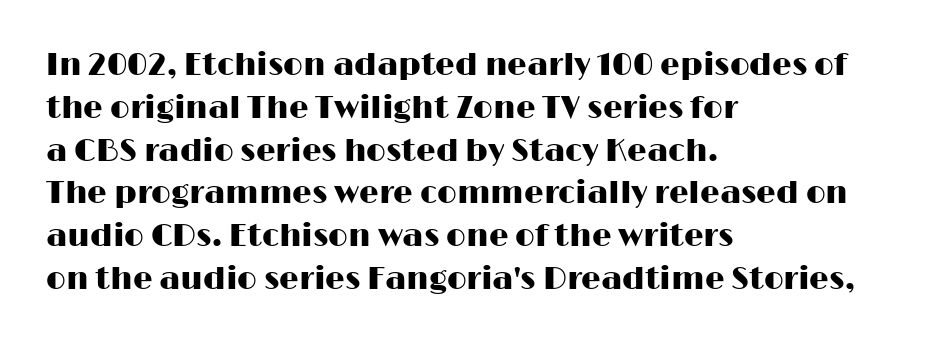
Posture: upright roman. Each row of text sits above clean, open space. The designer went with a sans here, leaving each stem footless. This sample has the flowing, uneven cadence of proportional lettering. The lines sit at an ordinary, default distance from one another. Leftover space on each line is placed entirely after the last word.
